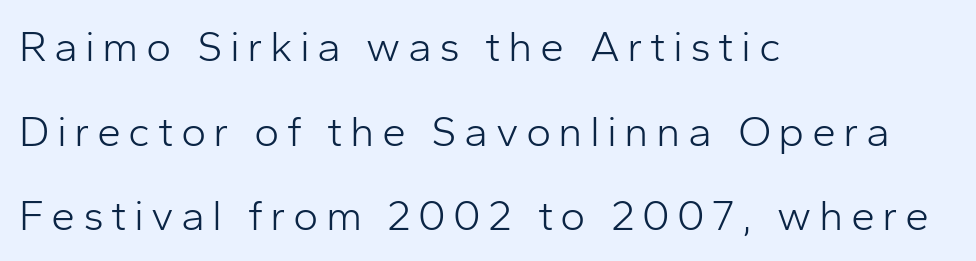
Q: Is the text bold? A: No.
Q: Is the text italic (slanted)? A: No, it is upright.
Q: Is the typeface a serif or a sans-serif typeface? A: Sans-serif.
Q: Is the text underlined? A: No.
Q: How is the paragraph aligned? A: Left-aligned.
Q: Is the spacing between lines tight, normal or loose? A: Loose.
Q: Width (condensed, normal, or wide)? A: Normal.
Q: Stroke contrast? A: Low.
Q: x-height? A: Medium.
Q: Monospaced? A: No.
